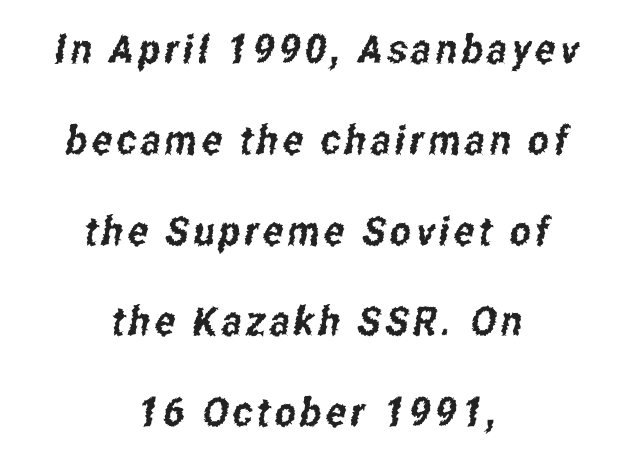
Q: Is the typeface a serif or a sans-serif typeface? A: Sans-serif.
Q: Is the text underlined? A: No.
Q: How is the paragraph aligned? A: Centered.
Q: Is the spacing between lines tight, normal or loose? A: Loose.
Q: Width (condensed, normal, or wide)? A: Condensed.
Q: Stroke contrast? A: Low.
Q: x-height? A: Medium.
Q: Monospaced? A: No.
